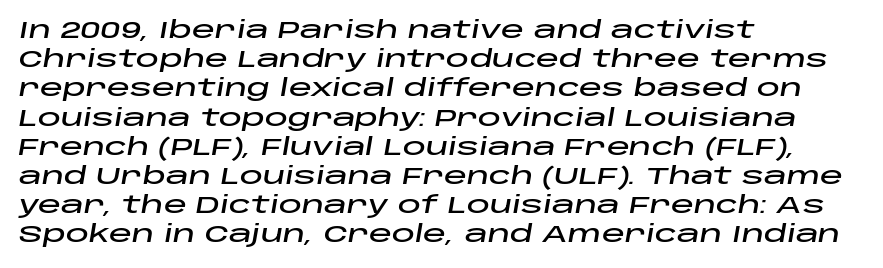
{"italic": "yes", "lean": "right", "slant_degrees": 10, "underline": "no", "align": "left", "line_spacing": "normal", "line_spacing_ratio": 1.27, "letter_spacing": "normal", "letter_spacing_em": 0.0, "glyph_px": 23}
